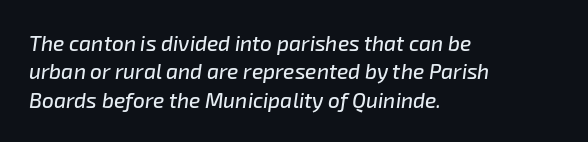
Does extra space separate the letters? No, they use regular spacing. Emphasis-style slanted type is in use. Alignment: flush left. The line-height multiplier appears to be the usual default. Descender tails drop into unmarked territory.
